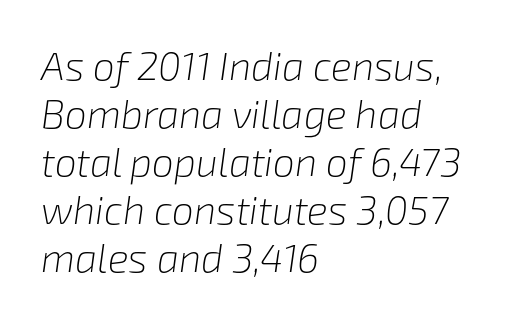
The image shows 39 px light type, italic (leaning right); set left-aligned, line spacing 1.23x, normal letter spacing, not underlined; low stroke contrast and a medium x-height.
